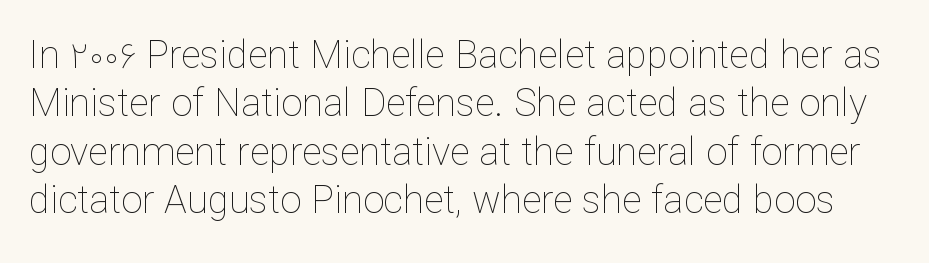
Nobody drew a line under any word here. The axis of the letterforms is exactly vertical. This sample keeps an unexceptional amount of space between lines. The passage shown is typed in a proportional face where columns would drift.
